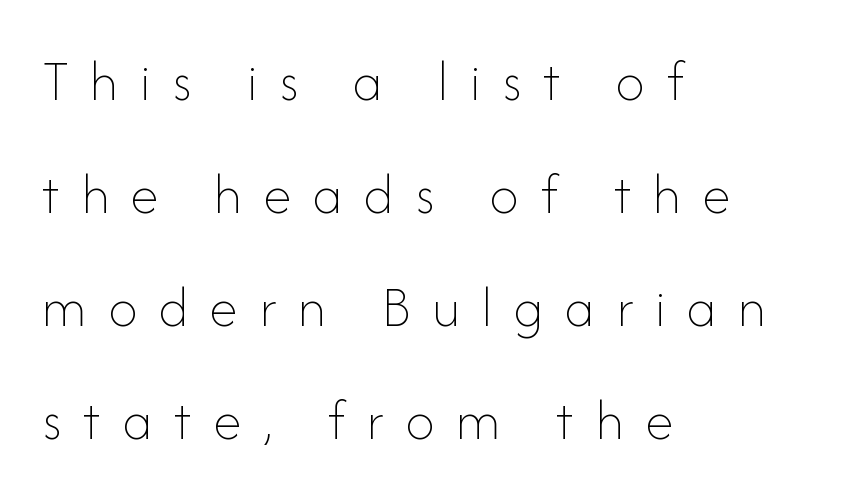
{"italic": "no", "bold": "no", "weight": "thin", "width": "normal", "stroke_contrast": "low", "x_height": "small", "monospaced": "no", "underline": "no", "align": "left", "line_spacing": "loose", "line_spacing_ratio": 1.95, "letter_spacing": "wide", "letter_spacing_em": 0.37, "glyph_px": 58}
